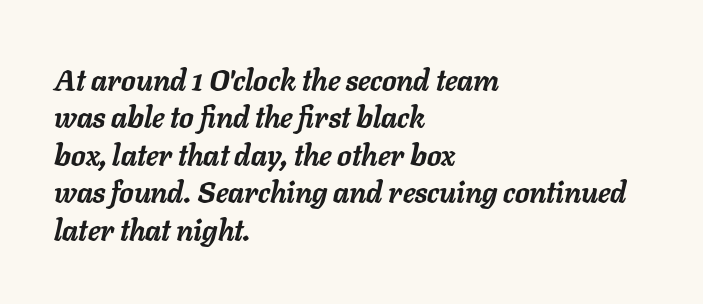
The image shows 29 px semibold type, italic (leaning right); set left-aligned, normal line spacing (1.29x), normal letter spacing, not underlined; low stroke contrast and a medium x-height.
